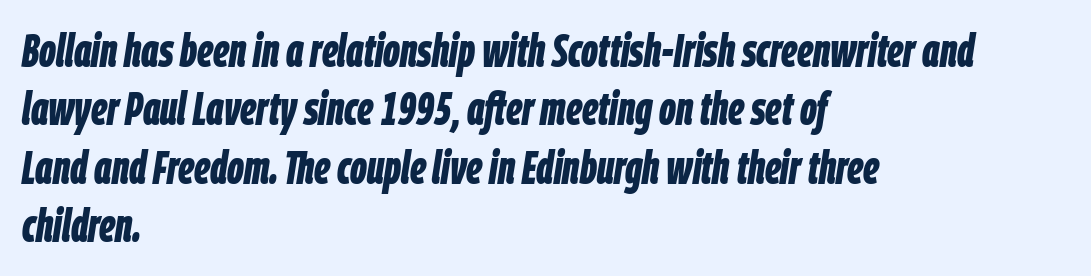
{"italic": "yes", "lean": "right", "slant_degrees": 9, "bold": "yes", "weight": "bold", "width": "condensed", "stroke_contrast": "low", "x_height": "large", "monospaced": "no", "underline": "no", "align": "left", "line_spacing": "normal", "line_spacing_ratio": 1.27, "letter_spacing": "normal", "letter_spacing_em": 0.0, "glyph_px": 46}
